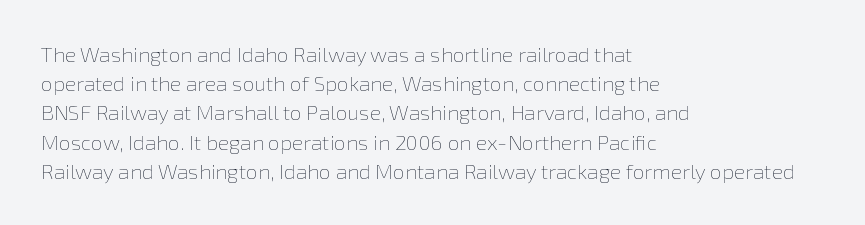
The image shows 21 px text type, upright; set left-aligned, normal line spacing (1.39x), normal letter spacing, not underlined.
